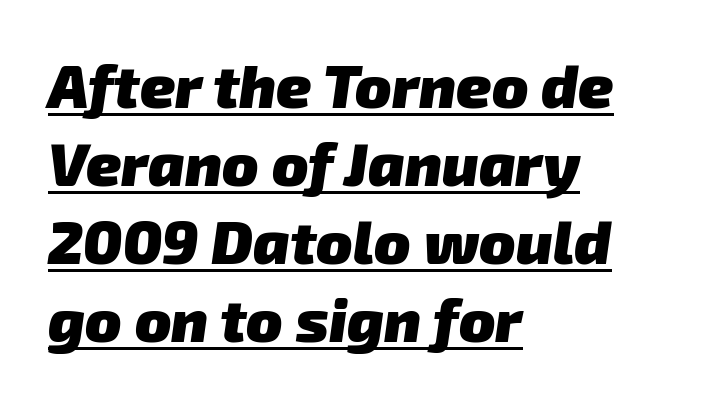
Where is the straight margin? On the left. The letters carry no serifs — their stems end cleanly without finishing strokes. Each new line begins a customary step beneath the previous one. The rendering keeps characters at their native spacing. A typographer would call this underscored text.
